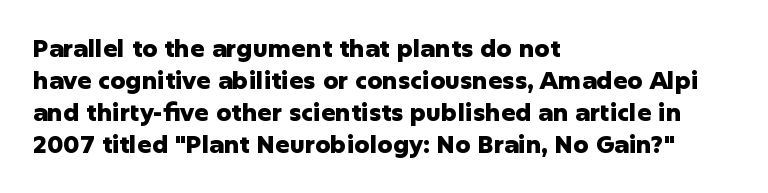
{"italic": "no", "bold": "yes", "underline": "no", "align": "left", "line_spacing": "normal", "line_spacing_ratio": 1.33, "letter_spacing": "normal", "letter_spacing_em": 0.0, "glyph_px": 24}
